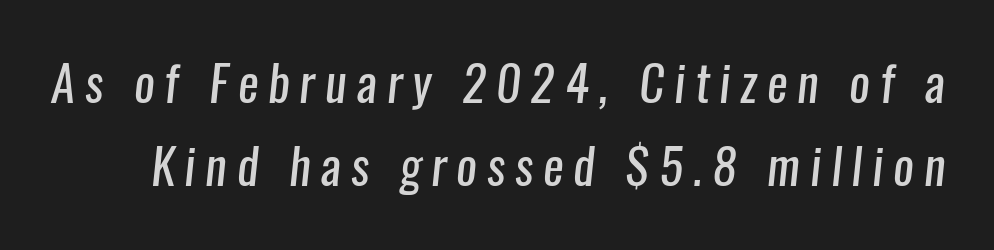
{"serif": "no", "bold": "no", "weight": "regular", "width": "condensed", "stroke_contrast": "low", "x_height": "medium", "monospaced": "no", "underline": "no", "line_spacing": "normal", "line_spacing_ratio": 1.7, "letter_spacing": "wide", "letter_spacing_em": 0.2, "glyph_px": 49}
